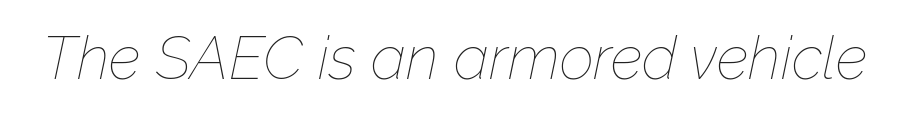
The image shows 60 px thin type, italic (leaning right); set normal letter spacing, not underlined; low stroke contrast and a medium x-height.
